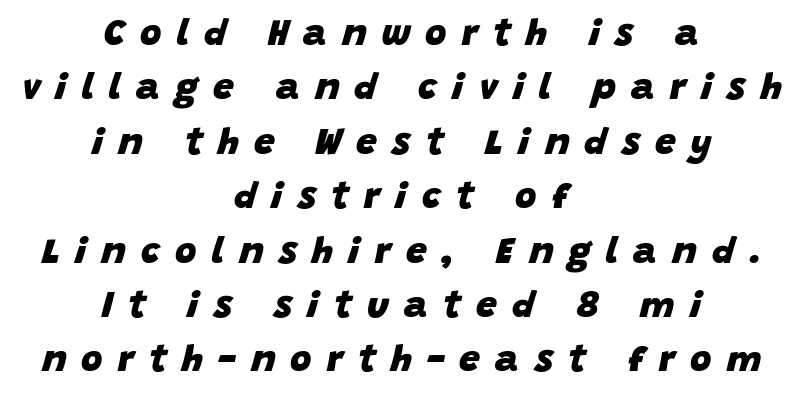
{"italic": "yes", "lean": "right", "slant_degrees": 15, "bold": "yes", "weight": "heavy", "width": "normal", "stroke_contrast": "low", "x_height": "large", "monospaced": "no", "underline": "no", "align": "center", "line_spacing": "normal", "line_spacing_ratio": 1.47, "letter_spacing": "wide", "letter_spacing_em": 0.41, "glyph_px": 37}
